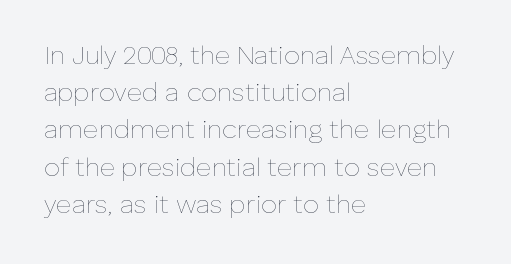
The image shows 26 px text type, upright; set left-aligned, normal line spacing (1.43x), normal letter spacing, not underlined.
